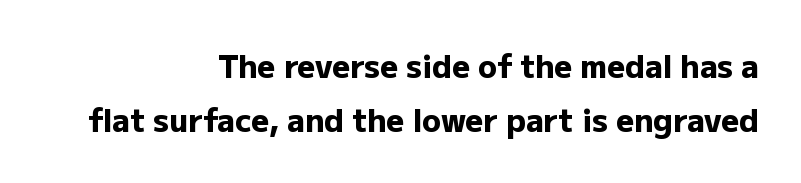
Is this a fixed-width face? No — the glyphs have proportional, varying widths. Beneath every word, the page is bare. Characters remain perfectly vertical along every line. Default kerning and tracking; the words read as compact shapes. Typographic density is high because the face is bold.
